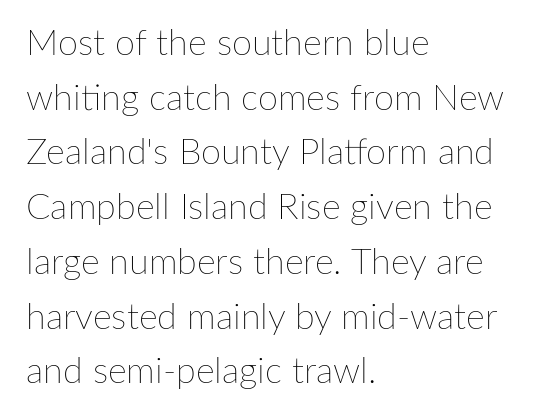
Q: Is the text bold? A: No.
Q: Is the text italic (slanted)? A: No, it is upright.
Q: Is the text underlined? A: No.
Q: How is the paragraph aligned? A: Left-aligned.
Q: Is the spacing between letters normal or unusually wide? A: Normal.
Q: Is the spacing between lines tight, normal or loose? A: Normal.
Q: Width (condensed, normal, or wide)? A: Normal.
Q: Stroke contrast? A: Low.
Q: x-height? A: Medium.
Q: Monospaced? A: No.
